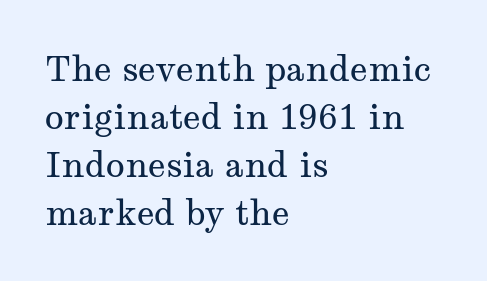
The passage shown stacks its lines at a standard gap. The ragged edge is on the right, which tells us the setting is flush left. The letters advance in unequal steps, a hallmark of proportional type. The passage shown is not bold in any degree.
